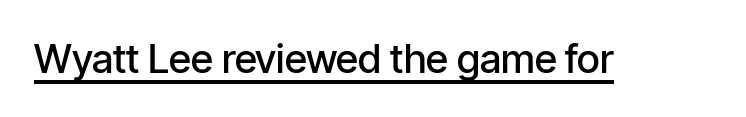
{"serif": "no", "italic": "no", "bold": "semi", "weight": "semibold", "width": "condensed", "stroke_contrast": "low", "x_height": "medium", "monospaced": "no", "underline": "yes", "letter_spacing": "normal", "letter_spacing_em": 0.0, "glyph_px": 40}
